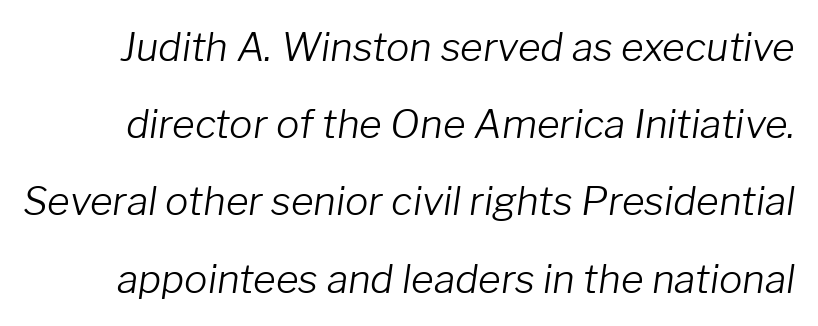
Q: Is the text bold? A: No.
Q: Is the text italic (slanted)? A: Yes, it leans right by about 8 degrees.
Q: Is the text underlined? A: No.
Q: Is the spacing between letters normal or unusually wide? A: Normal.
Q: Is the spacing between lines tight, normal or loose? A: Loose.
Q: Width (condensed, normal, or wide)? A: Normal.
Q: Stroke contrast? A: Low.
Q: x-height? A: Medium.
Q: Monospaced? A: No.
